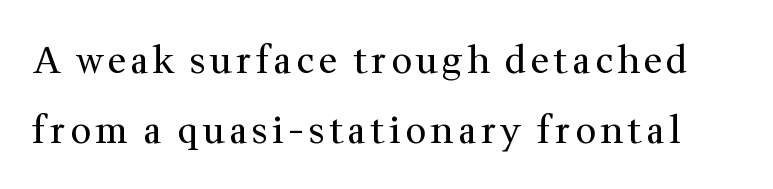
{"serif": "yes", "italic": "no", "bold": "no", "weight": "regular", "width": "normal", "stroke_contrast": "medium", "x_height": "medium", "monospaced": "no", "underline": "no", "line_spacing": "loose", "line_spacing_ratio": 1.9, "glyph_px": 37}
